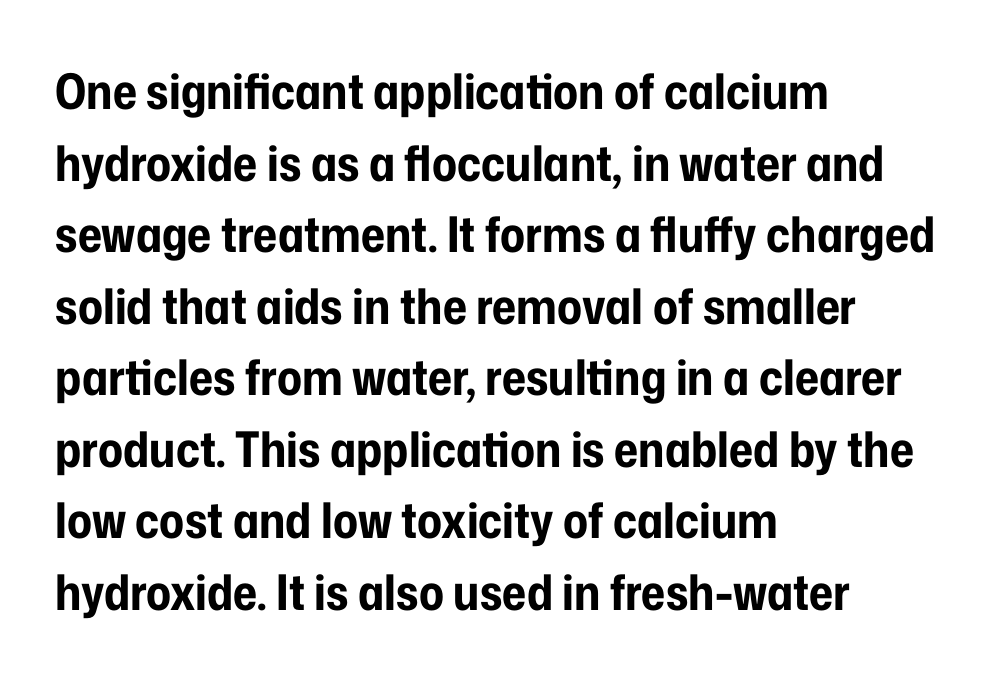
Q: Is the text bold? A: Yes.
Q: Is the text italic (slanted)? A: No, it is upright.
Q: Is the typeface a serif or a sans-serif typeface? A: Sans-serif.
Q: Is the text underlined? A: No.
Q: How is the paragraph aligned? A: Left-aligned.
Q: Is the spacing between letters normal or unusually wide? A: Normal.
Q: Is the spacing between lines tight, normal or loose? A: Normal.
Q: Width (condensed, normal, or wide)? A: Condensed.
Q: Stroke contrast? A: Low.
Q: x-height? A: Medium.
Q: Monospaced? A: No.
